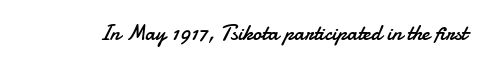
The image shows 22 px text type; set normal letter spacing, not underlined.
